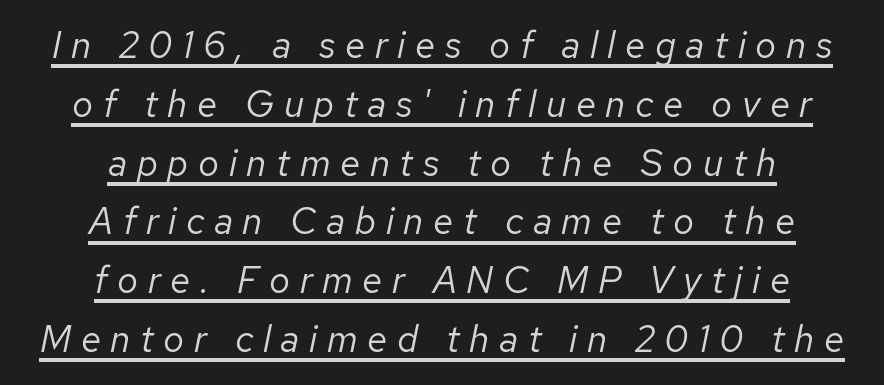
Q: Is the text bold? A: No.
Q: Is the text italic (slanted)? A: Yes, it leans right by about 12 degrees.
Q: Is the text underlined? A: Yes.
Q: How is the paragraph aligned? A: Centered.
Q: Is the spacing between letters normal or unusually wide? A: Unusually wide.
Q: Is the spacing between lines tight, normal or loose? A: Normal.
Q: Width (condensed, normal, or wide)? A: Normal.
Q: Stroke contrast? A: Low.
Q: x-height? A: Medium.
Q: Monospaced? A: No.
